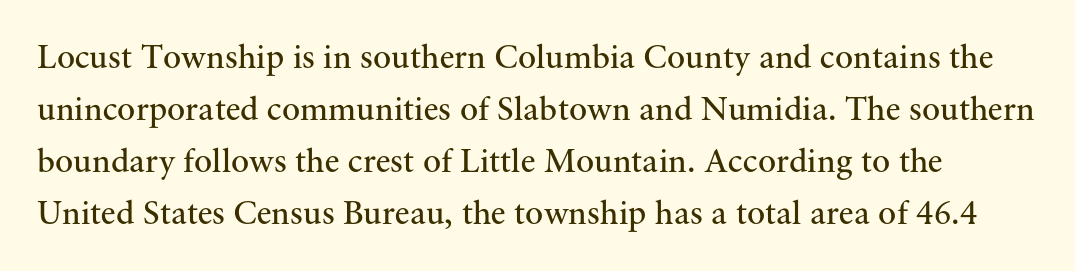
Q: Is the text bold? A: No.
Q: Is the text italic (slanted)? A: No, it is upright.
Q: Is the typeface a serif or a sans-serif typeface? A: Serif.
Q: Is the text underlined? A: No.
Q: Is the spacing between letters normal or unusually wide? A: Normal.
Q: Is the spacing between lines tight, normal or loose? A: Normal.
Q: Width (condensed, normal, or wide)? A: Normal.
Q: Stroke contrast? A: Medium.
Q: x-height? A: Small.
Q: Monospaced? A: No.
